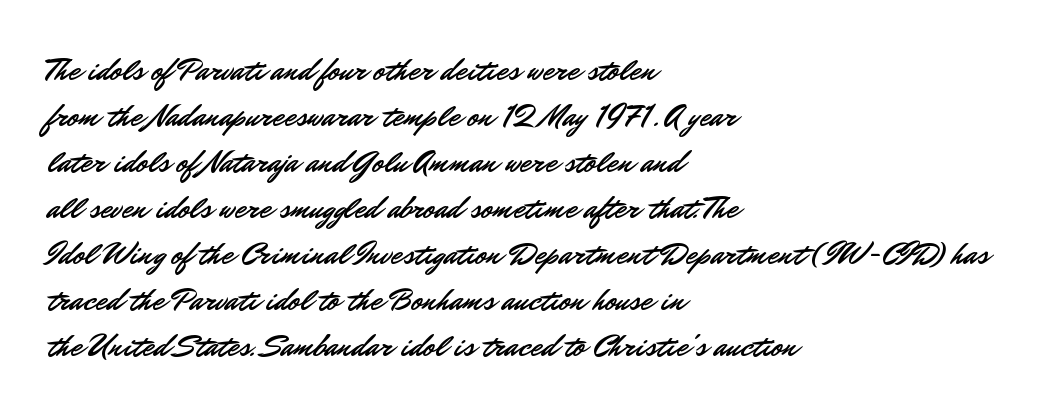
Q: Is the text italic (slanted)? A: Yes.
Q: Is the typeface a serif or a sans-serif typeface? A: Sans-serif.
Q: Is the text underlined? A: No.
Q: How is the paragraph aligned? A: Left-aligned.
Q: Is the spacing between letters normal or unusually wide? A: Normal.
Q: Is the spacing between lines tight, normal or loose? A: Normal.
Q: Width (condensed, normal, or wide)? A: Normal.
Q: Stroke contrast? A: Low.
Q: x-height? A: Small.
Q: Monospaced? A: No.
